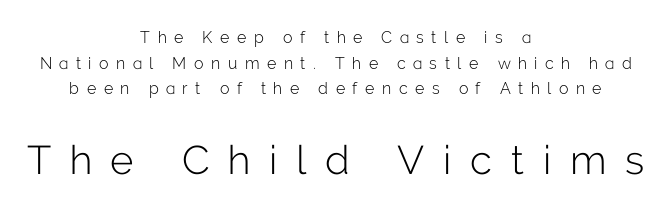
Q: Is the text bold? A: No.
Q: Is the text italic (slanted)? A: No, it is upright.
Q: Is the typeface a serif or a sans-serif typeface? A: Sans-serif.
Q: Is the text underlined? A: No.
Q: How is the paragraph aligned? A: Centered.
Q: Is the spacing between letters normal or unusually wide? A: Unusually wide.
Q: Is the spacing between lines tight, normal or loose? A: Normal.
Q: Which block of text is set in a larger size, the first (top) or the second (bottom)? A: The second (bottom) one.
Q: Width (condensed, normal, or wide)? A: Normal.
Q: Stroke contrast? A: Low.
Q: x-height? A: Medium.
Q: Monospaced? A: No.
